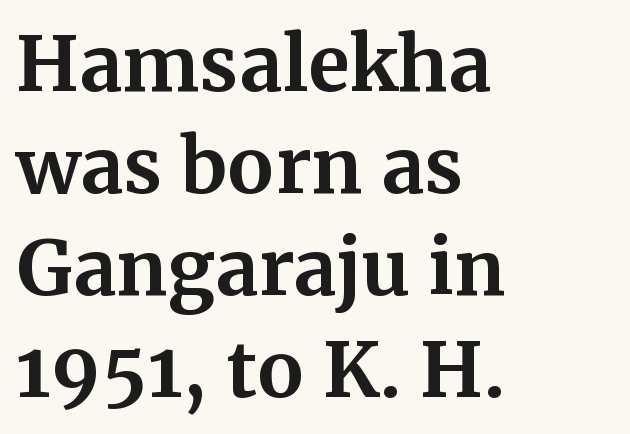
No extra tracking has been applied to these lines. It's the straight-up-and-down kind of type. These words are printed bold, with thick strokes throughout. The passage shown is typed in a proportional face where columns would drift. Unlike a clean sans, this face finishes its strokes with serifs.
